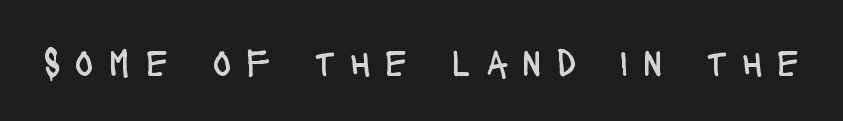
If you drew a line through each stem, it would be perfectly vertical. Looks like regular typesetting: each glyph gets only the width it needs. The words here are not underlined. Summary of weight: not heavy and not bold. In terms of letterform style, serifs are entirely absent. There is plenty of visible air inserted between adjacent glyphs.
